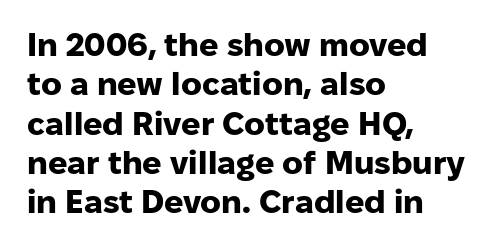
{"serif": "no", "italic": "no", "bold": "yes", "weight": "heavy", "width": "normal", "stroke_contrast": "low", "x_height": "medium", "monospaced": "no", "underline": "no", "align": "left", "line_spacing_ratio": 1.23, "letter_spacing": "normal", "letter_spacing_em": 0.0, "glyph_px": 32}
